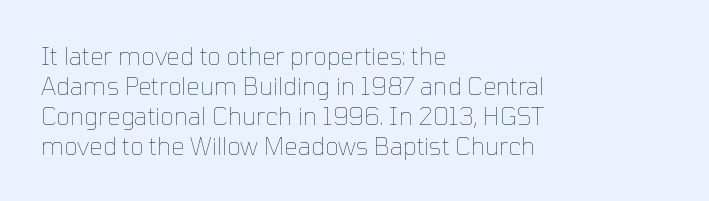
{"italic": "no", "bold": "no", "underline": "no", "align": "left", "line_spacing": "normal", "line_spacing_ratio": 1.25, "letter_spacing": "normal", "letter_spacing_em": 0.0, "glyph_px": 24}
